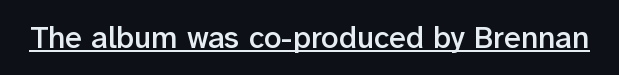
{"serif": "no", "italic": "no", "bold": "semi", "weight": "semibold", "width": "normal", "stroke_contrast": "low", "x_height": "medium", "monospaced": "no", "underline": "yes", "letter_spacing": "normal", "letter_spacing_em": 0.0, "glyph_px": 31}
